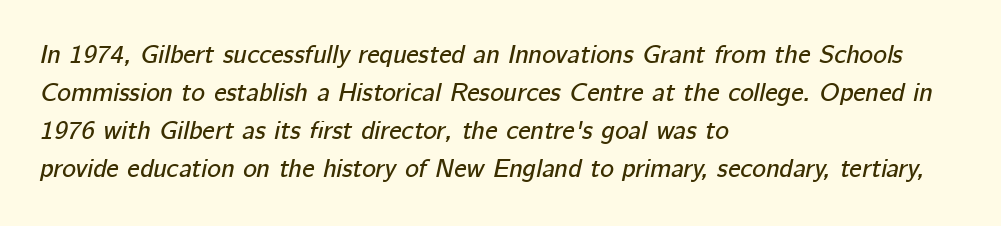
The vertical gap from one line to the next is medium. The text block is weighted toward the left margin, trailing off unevenly rightward. The space directly below the letters is spotless. Posture: slanted. Characters follow at the spacing the type designer built in.
